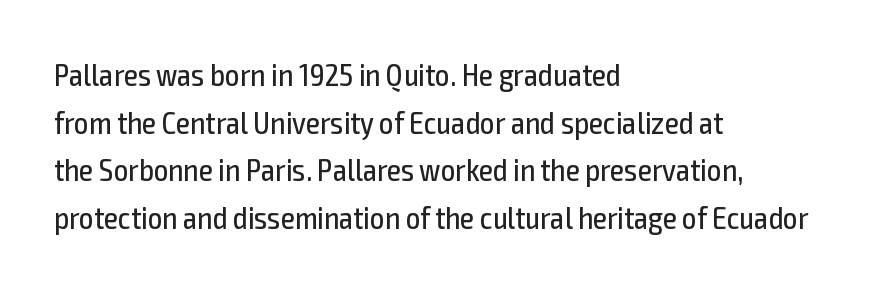
Each new line begins a customary step beneath the previous one. Lines of text with bare space underneath. Every stem runs plumb, perpendicular to the baseline. Typeset ragged right — the left edge is the straight one.
